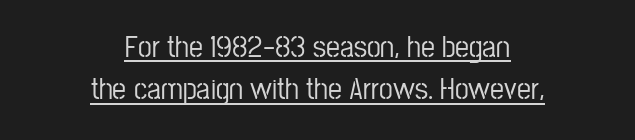
Q: Is the text italic (slanted)? A: No, it is upright.
Q: Is the typeface a serif or a sans-serif typeface? A: Sans-serif.
Q: Is the text underlined? A: Yes.
Q: How is the paragraph aligned? A: Centered.
Q: Is the spacing between letters normal or unusually wide? A: Normal.
Q: Is the spacing between lines tight, normal or loose? A: Normal.
Q: Width (condensed, normal, or wide)? A: Condensed.
Q: Stroke contrast? A: Low.
Q: x-height? A: Medium.
Q: Monospaced? A: No.
